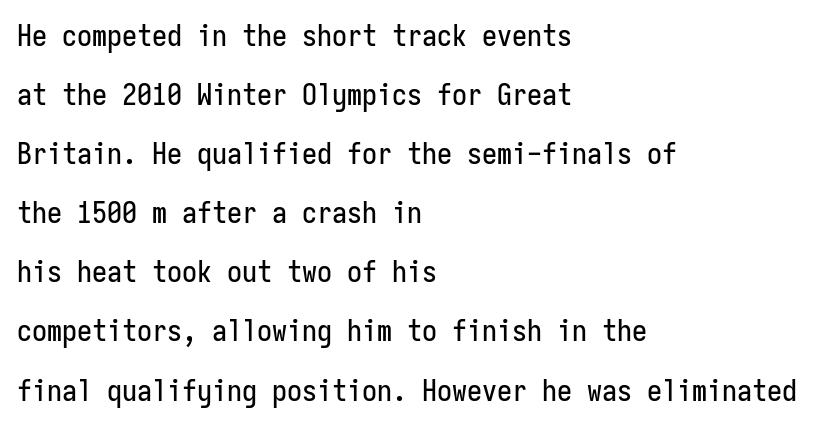
{"serif": "no", "italic": "no", "width": "condensed", "stroke_contrast": "low", "x_height": "medium", "monospaced": "yes", "underline": "no", "align": "left", "line_spacing": "loose", "line_spacing_ratio": 1.97, "letter_spacing": "normal", "letter_spacing_em": 0.0, "glyph_px": 30}
